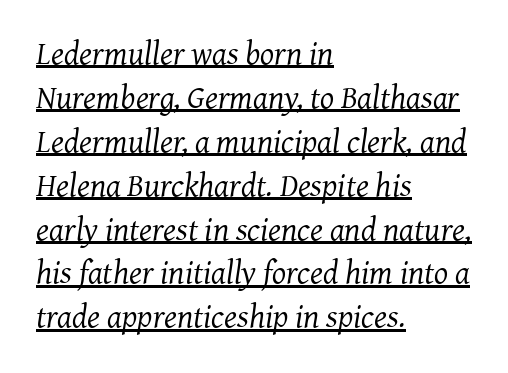
Q: Is the text bold? A: No.
Q: Is the text italic (slanted)? A: Yes, it leans right by about 7 degrees.
Q: Is the typeface a serif or a sans-serif typeface? A: Serif.
Q: Is the text underlined? A: Yes.
Q: How is the paragraph aligned? A: Left-aligned.
Q: Is the spacing between letters normal or unusually wide? A: Normal.
Q: Is the spacing between lines tight, normal or loose? A: Normal.
Q: Width (condensed, normal, or wide)? A: Normal.
Q: Stroke contrast? A: Medium.
Q: x-height? A: Medium.
Q: Monospaced? A: No.
